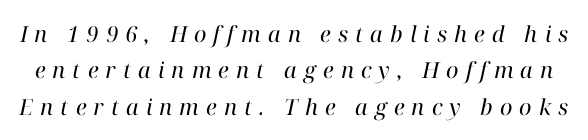
{"italic": "yes", "lean": "right", "slant_degrees": 12, "bold": "no", "underline": "no", "line_spacing": "normal", "line_spacing_ratio": 1.65, "letter_spacing": "wide", "letter_spacing_em": 0.32, "glyph_px": 22}
